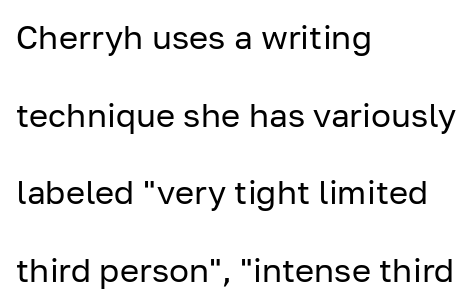
{"serif": "no", "italic": "no", "bold": "no", "weight": "regular", "width": "normal", "stroke_contrast": "low", "x_height": "medium", "monospaced": "no", "underline": "no", "align": "left", "line_spacing": "loose", "line_spacing_ratio": 2.35, "letter_spacing": "normal", "letter_spacing_em": 0.0, "glyph_px": 33}
